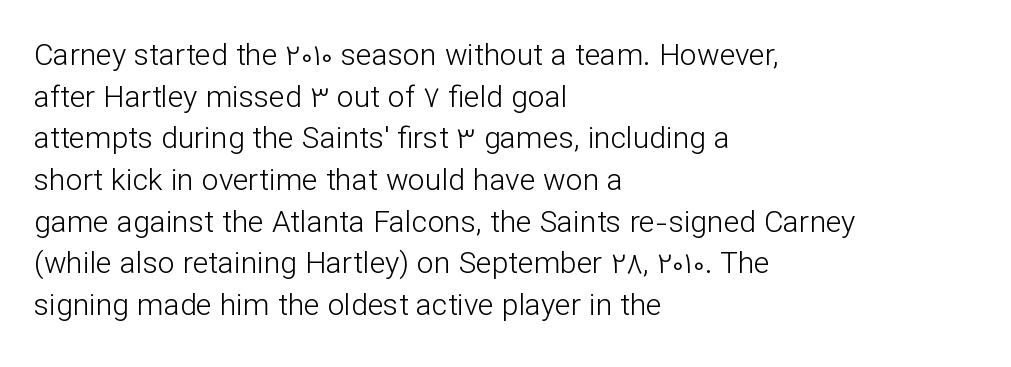
{"serif": "no", "italic": "no", "bold": "no", "weight": "light", "width": "normal", "stroke_contrast": "low", "x_height": "medium", "monospaced": "no", "underline": "no", "align": "left", "line_spacing": "normal", "line_spacing_ratio": 1.39, "letter_spacing": "normal", "letter_spacing_em": 0.0, "glyph_px": 30}
